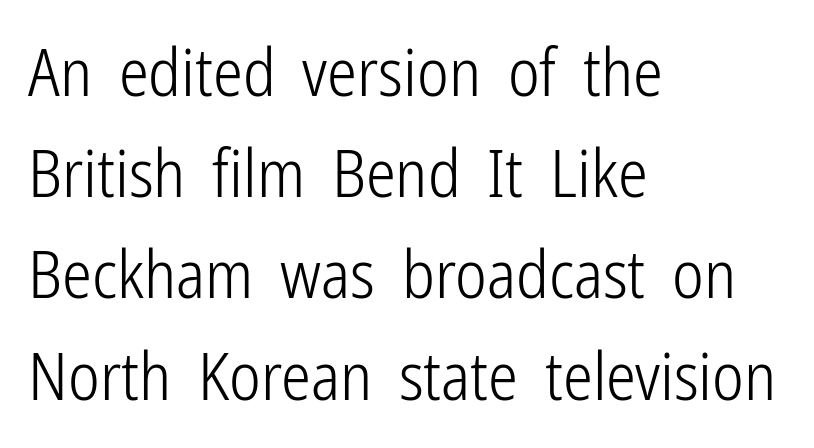
The image shows 67 px light, condensed sans-serif type, upright; set left-aligned, normal line spacing (1.51x), normal letter spacing, not underlined; low stroke contrast and a medium x-height.
